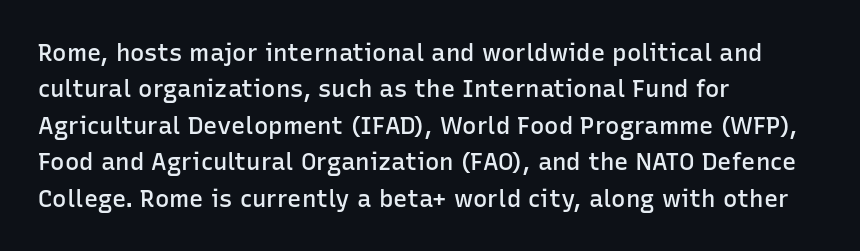
The image shows 24 px text type, upright; set left-aligned, normal line spacing (1.52x), normal letter spacing, not underlined.
